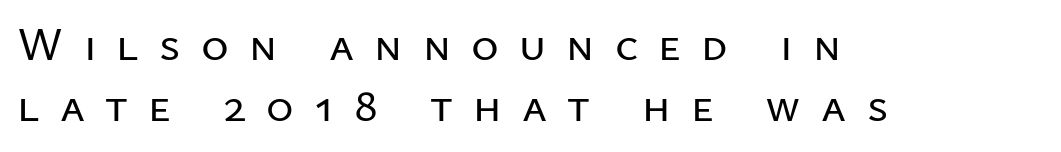
Q: Is the text italic (slanted)? A: No, it is upright.
Q: Is the typeface a serif or a sans-serif typeface? A: Sans-serif.
Q: Is the text underlined? A: No.
Q: How is the paragraph aligned? A: Left-aligned.
Q: Is the spacing between letters normal or unusually wide? A: Unusually wide.
Q: Is the spacing between lines tight, normal or loose? A: Normal.
Q: Width (condensed, normal, or wide)? A: Normal.
Q: Stroke contrast? A: Low.
Q: x-height? A: Medium.
Q: Monospaced? A: No.
